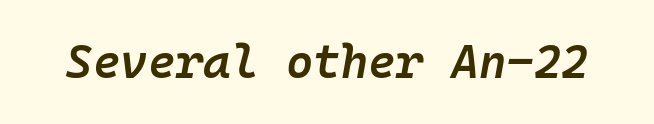
Q: Is the text bold? A: Semi-bold.
Q: Is the text italic (slanted)? A: Yes, it leans right by about 10 degrees.
Q: Is the text underlined? A: No.
Q: Is the spacing between letters normal or unusually wide? A: Normal.
Q: Width (condensed, normal, or wide)? A: Normal.
Q: Stroke contrast? A: Low.
Q: x-height? A: Medium.
Q: Monospaced? A: Yes.
